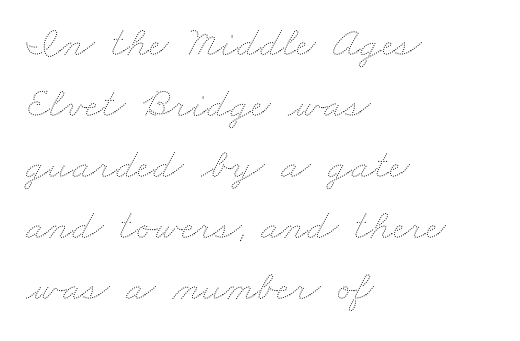
Q: Is the text bold? A: No.
Q: Is the text underlined? A: No.
Q: How is the paragraph aligned? A: Left-aligned.
Q: Is the spacing between letters normal or unusually wide? A: Normal.
Q: Is the spacing between lines tight, normal or loose? A: Normal.
Q: Width (condensed, normal, or wide)? A: Wide.
Q: Stroke contrast? A: Medium.
Q: x-height? A: Small.
Q: Monospaced? A: No.
